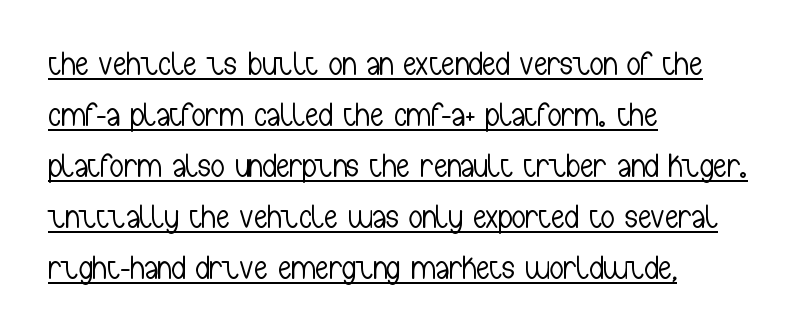
Q: Is the text bold? A: No.
Q: Is the text italic (slanted)? A: No, it is upright.
Q: Is the typeface a serif or a sans-serif typeface? A: Sans-serif.
Q: Is the text underlined? A: Yes.
Q: How is the paragraph aligned? A: Left-aligned.
Q: Is the spacing between letters normal or unusually wide? A: Normal.
Q: Is the spacing between lines tight, normal or loose? A: Normal.
Q: Width (condensed, normal, or wide)? A: Condensed.
Q: Stroke contrast? A: Low.
Q: x-height? A: Medium.
Q: Monospaced? A: No.
